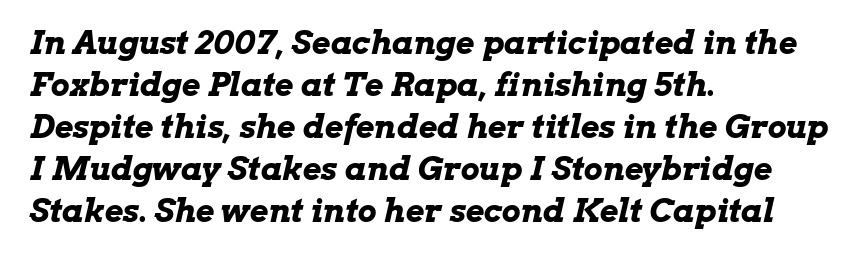
{"italic": "yes", "lean": "right", "slant_degrees": 13, "bold": "yes", "weight": "bold", "width": "wide", "stroke_contrast": "low", "x_height": "medium", "monospaced": "no", "underline": "no", "align": "left", "line_spacing": "normal", "line_spacing_ratio": 1.31, "letter_spacing": "normal", "letter_spacing_em": 0.0, "glyph_px": 32}
